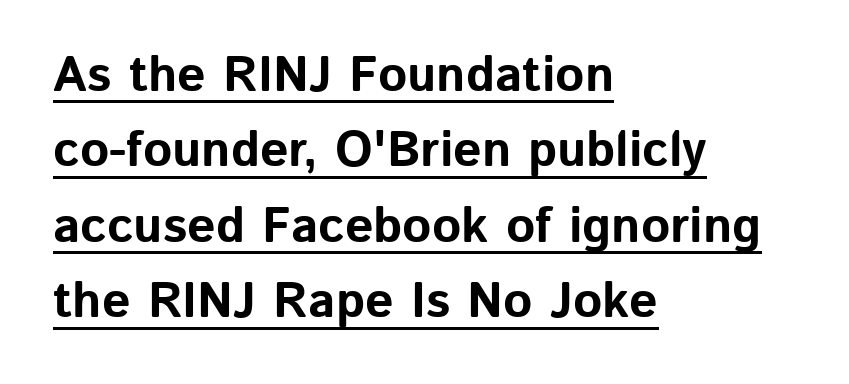
The image shows 50 px bold sans-serif type, upright; set left-aligned, normal line spacing (1.51x), normal letter spacing, underlined; low stroke contrast and a medium x-height.
